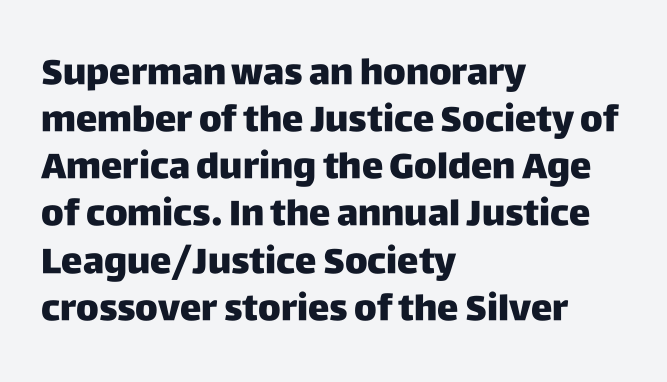
The image shows 36 px heavy sans-serif type, upright; set left-aligned, normal line spacing (1.31x), normal letter spacing, not underlined; low stroke contrast and a large x-height.
